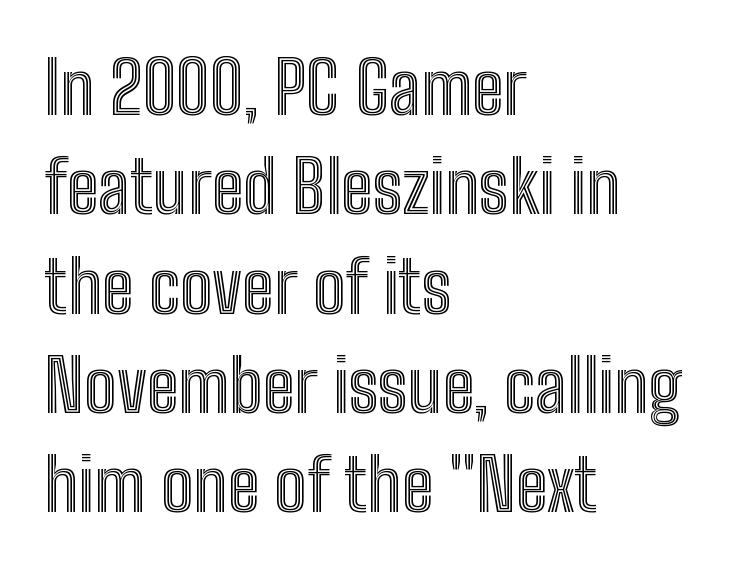
The image shows 72 px condensed type, upright; set left-aligned, normal line spacing (1.38x), normal letter spacing, not underlined; a medium x-height.
